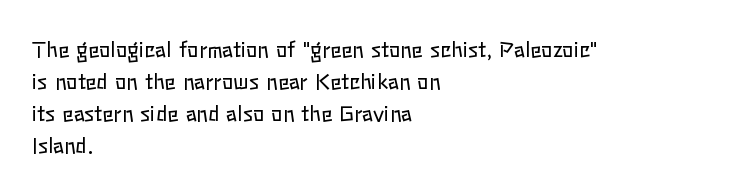
Q: Is the text bold? A: No.
Q: Is the text italic (slanted)? A: No, it is upright.
Q: Is the text underlined? A: No.
Q: How is the paragraph aligned? A: Left-aligned.
Q: Is the spacing between letters normal or unusually wide? A: Normal.
Q: Is the spacing between lines tight, normal or loose? A: Normal.
